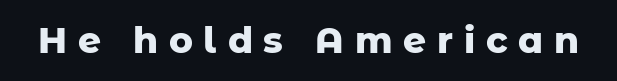
Q: Is the text bold? A: Yes.
Q: Is the text italic (slanted)? A: No, it is upright.
Q: Is the typeface a serif or a sans-serif typeface? A: Sans-serif.
Q: Is the text underlined? A: No.
Q: Is the spacing between letters normal or unusually wide? A: Unusually wide.
Q: Width (condensed, normal, or wide)? A: Normal.
Q: Stroke contrast? A: Low.
Q: x-height? A: Medium.
Q: Monospaced? A: No.
